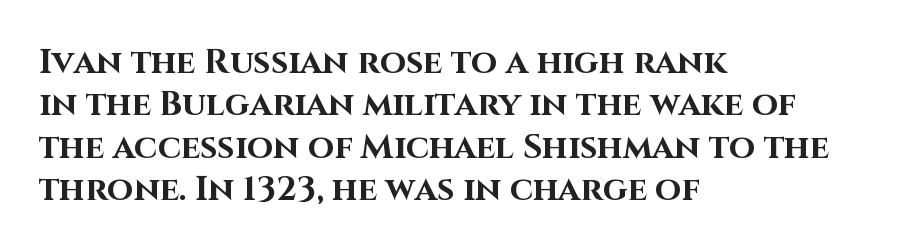
Q: Is the text bold? A: Yes.
Q: Is the text italic (slanted)? A: No, it is upright.
Q: Is the typeface a serif or a sans-serif typeface? A: Sans-serif.
Q: Is the text underlined? A: No.
Q: How is the paragraph aligned? A: Left-aligned.
Q: Is the spacing between letters normal or unusually wide? A: Normal.
Q: Is the spacing between lines tight, normal or loose? A: Normal.
Q: Width (condensed, normal, or wide)? A: Normal.
Q: Stroke contrast? A: High.
Q: x-height? A: Large.
Q: Monospaced? A: No.
